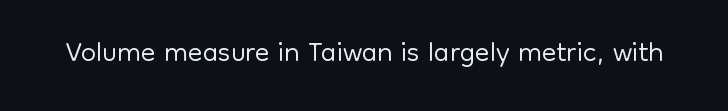
The image shows 43 px light sans-serif type, upright; set normal letter spacing, not underlined; low stroke contrast and a medium x-height.
